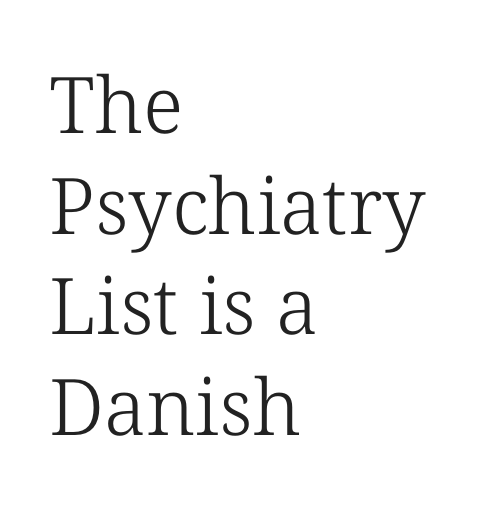
{"serif": "yes", "bold": "no", "weight": "light", "width": "normal", "stroke_contrast": "low", "x_height": "medium", "monospaced": "no", "underline": "no", "align": "left", "line_spacing": "normal", "line_spacing_ratio": 1.29, "letter_spacing": "normal", "letter_spacing_em": 0.0, "glyph_px": 78}
